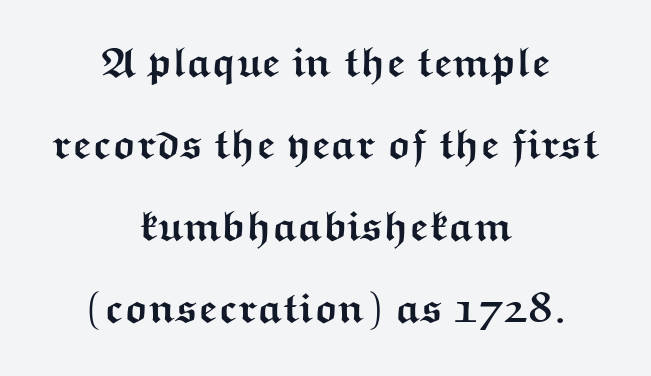
Q: Is the text bold? A: Yes.
Q: Is the text italic (slanted)? A: No, it is upright.
Q: Is the typeface a serif or a sans-serif typeface? A: Sans-serif.
Q: Is the text underlined? A: No.
Q: How is the paragraph aligned? A: Centered.
Q: Is the spacing between letters normal or unusually wide? A: Normal.
Q: Is the spacing between lines tight, normal or loose? A: Loose.
Q: Width (condensed, normal, or wide)? A: Wide.
Q: Stroke contrast? A: Medium.
Q: x-height? A: Medium.
Q: Monospaced? A: No.
